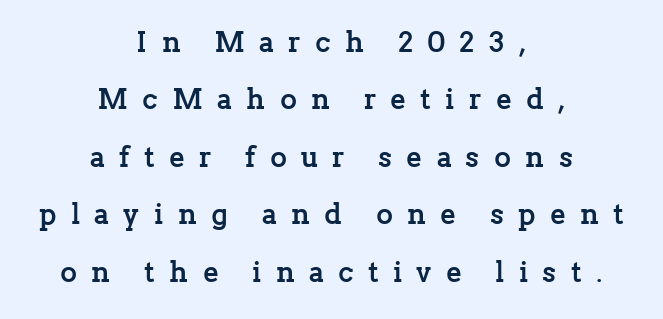
Spacing verdict: proportional, widths tailored to each character. The glyphs have the mass of a bold cut. Students, note that the glyphs here are deliberately spaced far apart. Does the leading feel generous? Absolutely, it's lavish.
